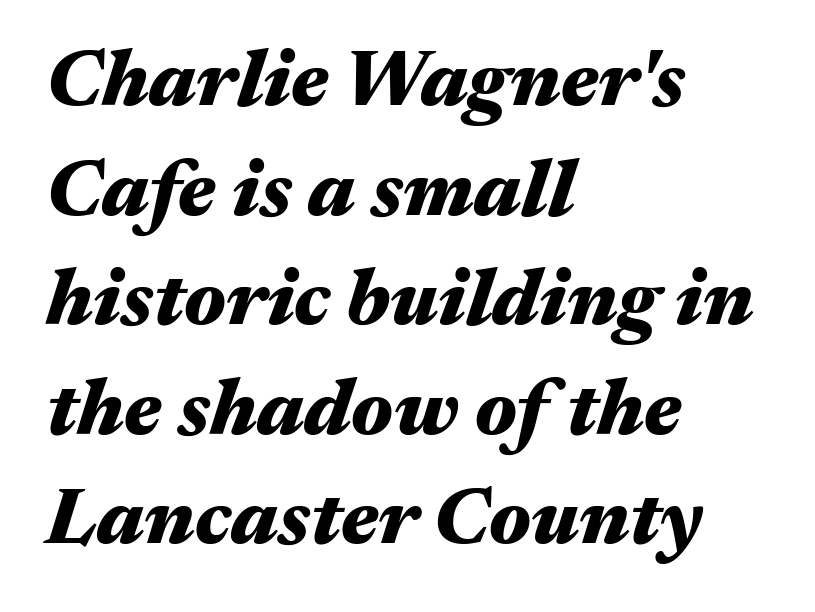
Designer's note — italics engaged. The gaps between neighbouring characters are ordinary and unremarkable. Where is the straight margin? On the left. Descender tails drop into unmarked territory.
